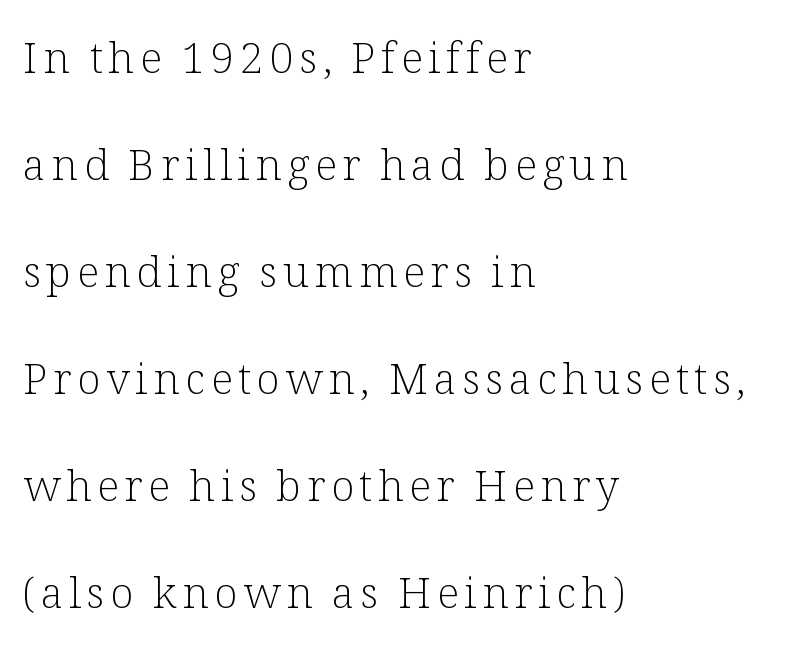
{"serif": "yes", "italic": "no", "bold": "no", "weight": "light", "width": "normal", "stroke_contrast": "low", "x_height": "medium", "monospaced": "no", "underline": "no", "align": "left", "line_spacing": "loose", "line_spacing_ratio": 2.49, "glyph_px": 43}
